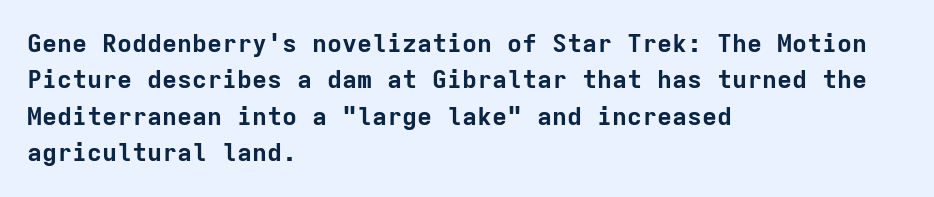
The letters are bold, with thick, heavy strokes. If you measured baseline to baseline, you'd find a middling distance. Posture: straight, roman, zero tilt. No word sits above an underline.
